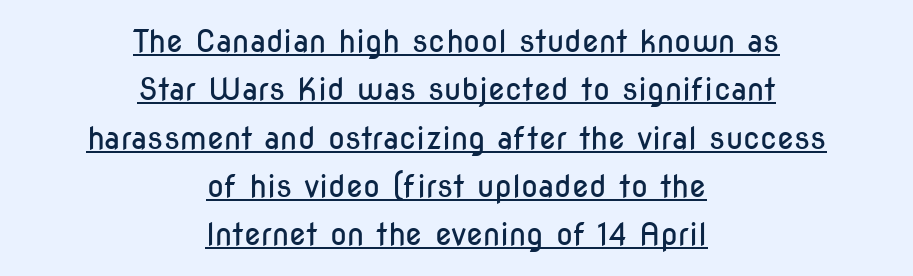
Horizontally, the lines are justified to the midpoint only. Honestly, the underline is the first thing you notice here. Line spacing here is normal. Stem width sits at or under what a default text font uses. Students, note that the glyphs here touch the page at normal intervals. Nope, no serifs anywhere on these letters.
